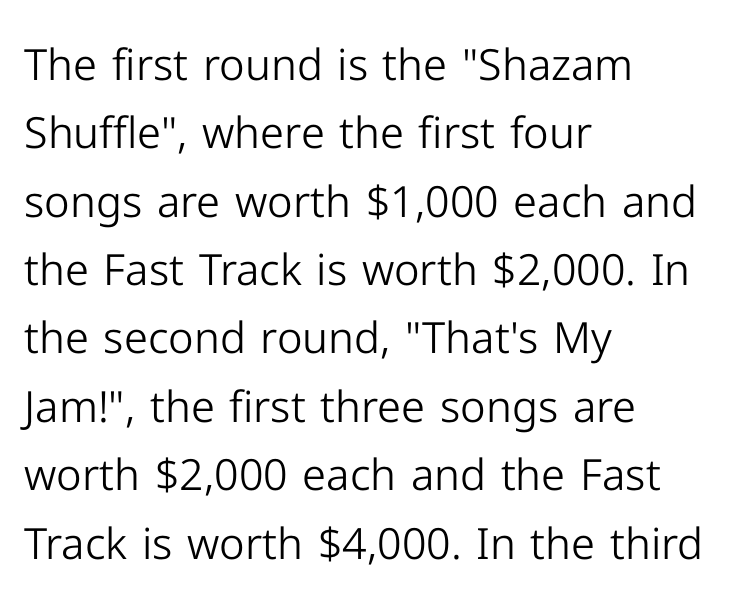
Q: Is the text bold? A: No.
Q: Is the text italic (slanted)? A: No, it is upright.
Q: Is the typeface a serif or a sans-serif typeface? A: Sans-serif.
Q: Is the text underlined? A: No.
Q: How is the paragraph aligned? A: Left-aligned.
Q: Is the spacing between letters normal or unusually wide? A: Normal.
Q: Is the spacing between lines tight, normal or loose? A: Normal.
Q: Width (condensed, normal, or wide)? A: Normal.
Q: Stroke contrast? A: Low.
Q: x-height? A: Medium.
Q: Monospaced? A: No.
